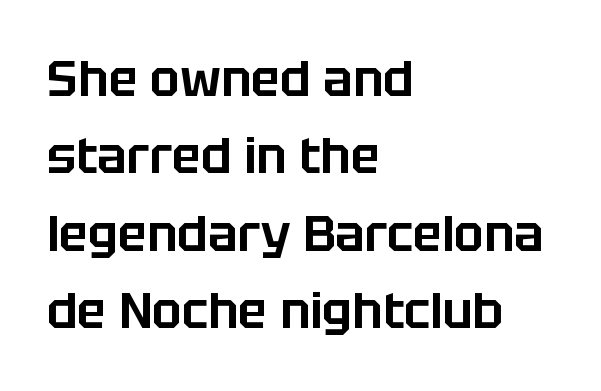
The image shows 49 px sans-serif type, upright; set left-aligned, normal line spacing (1.58x), normal letter spacing, not underlined; low stroke contrast and a large x-height.
